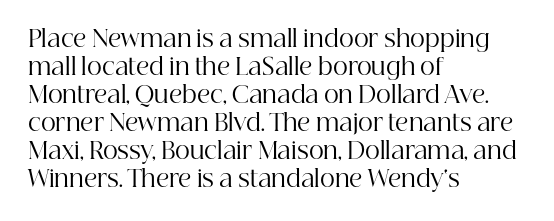
{"italic": "no", "bold": "no", "underline": "no", "align": "left", "line_spacing_ratio": 1.22, "letter_spacing": "normal", "letter_spacing_em": 0.0, "glyph_px": 23}
